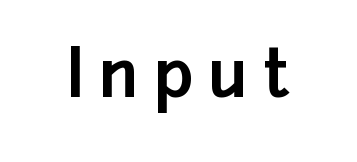
{"serif": "no", "italic": "no", "bold": "yes", "weight": "bold", "width": "normal", "stroke_contrast": "low", "x_height": "medium", "monospaced": "no", "underline": "no", "letter_spacing": "wide", "letter_spacing_em": 0.23, "glyph_px": 65}
